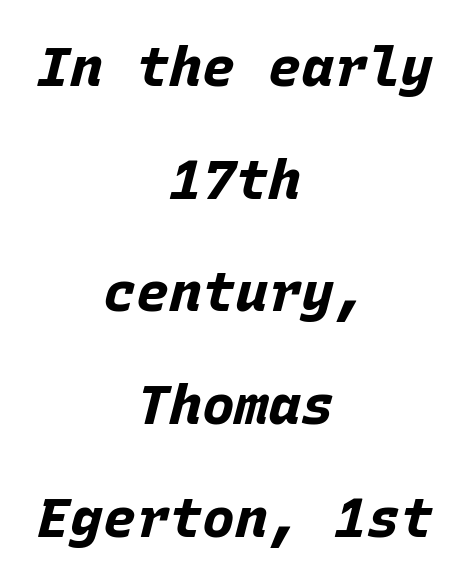
Q: Is the text bold? A: Yes.
Q: Is the text italic (slanted)? A: Yes, it leans right by about 15 degrees.
Q: Is the text underlined? A: No.
Q: How is the paragraph aligned? A: Centered.
Q: Is the spacing between letters normal or unusually wide? A: Normal.
Q: Is the spacing between lines tight, normal or loose? A: Loose.
Q: Width (condensed, normal, or wide)? A: Normal.
Q: Stroke contrast? A: Low.
Q: x-height? A: Large.
Q: Monospaced? A: Yes.
